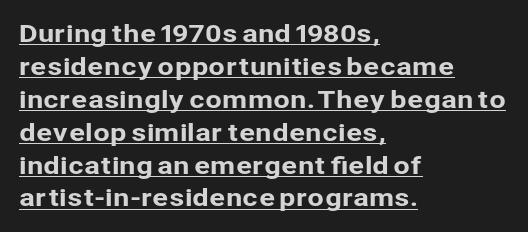
Has an underline been added? It has. Upright lettering throughout. The passage shown stacks its lines at a standard gap. Observe the ordinary spacing: letters are neighbours, not strangers. These lines are set flush left with a ragged right edge.
